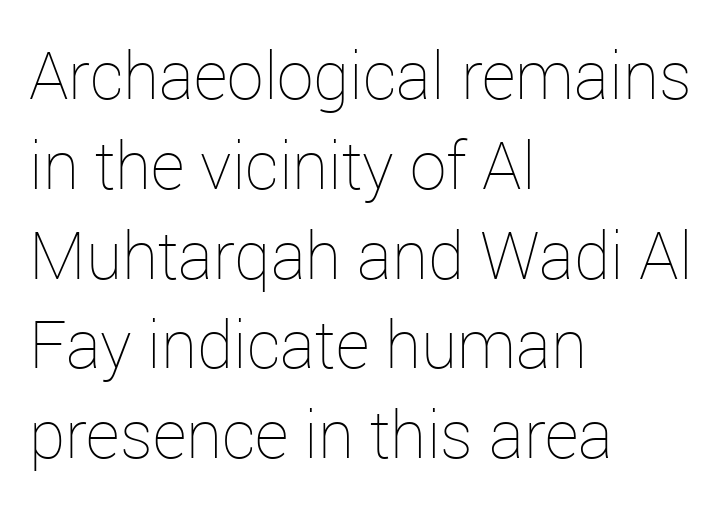
Q: Is the text bold? A: No.
Q: Is the text italic (slanted)? A: No, it is upright.
Q: Is the text underlined? A: No.
Q: How is the paragraph aligned? A: Left-aligned.
Q: Is the spacing between letters normal or unusually wide? A: Normal.
Q: Is the spacing between lines tight, normal or loose? A: Normal.
Q: Width (condensed, normal, or wide)? A: Normal.
Q: Stroke contrast? A: Low.
Q: x-height? A: Medium.
Q: Monospaced? A: No.
